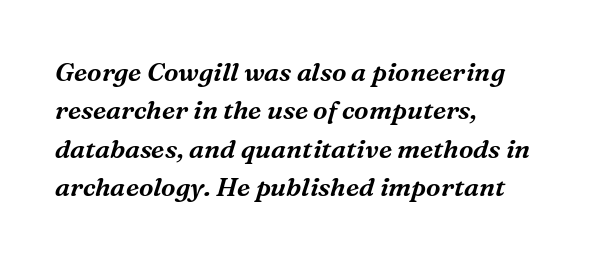
Q: Is the text italic (slanted)? A: Yes, it leans right by about 16 degrees.
Q: Is the text underlined? A: No.
Q: How is the paragraph aligned? A: Left-aligned.
Q: Is the spacing between letters normal or unusually wide? A: Normal.
Q: Is the spacing between lines tight, normal or loose? A: Normal.
